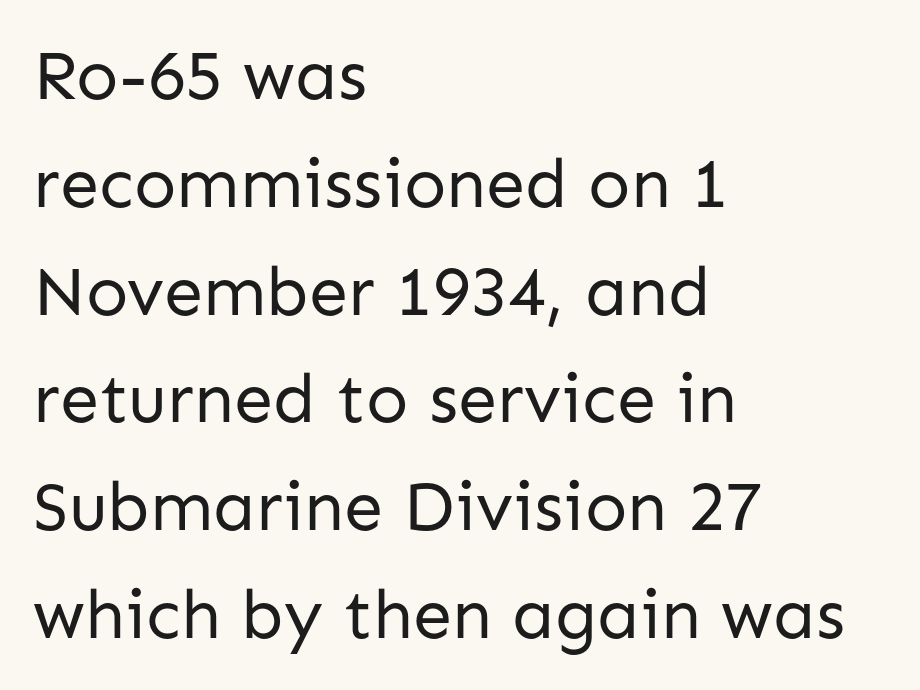
The image shows 70 px regular-weight sans-serif type, upright; set left-aligned, normal line spacing (1.54x), normal letter spacing, not underlined; low stroke contrast and a medium x-height.
